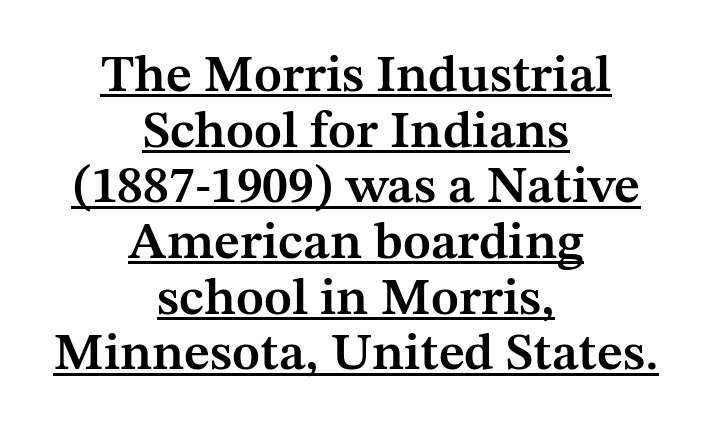
The image shows 52 px semibold serif type, upright; set centered, tight line spacing (1.07x), normal letter spacing, underlined; medium stroke contrast and a medium x-height.
